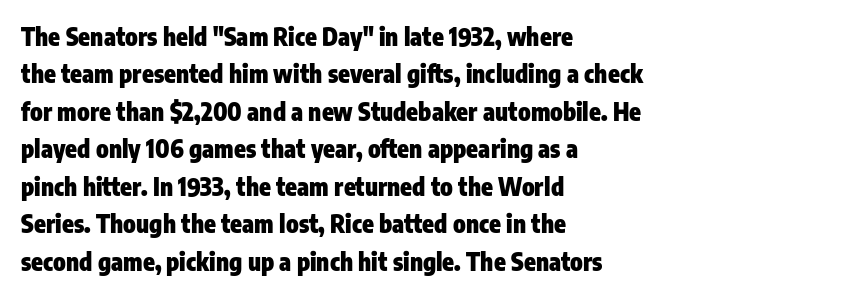
Q: Is the text bold? A: Yes.
Q: Is the text italic (slanted)? A: No, it is upright.
Q: Is the text underlined? A: No.
Q: How is the paragraph aligned? A: Left-aligned.
Q: Is the spacing between letters normal or unusually wide? A: Normal.
Q: Is the spacing between lines tight, normal or loose? A: Normal.
